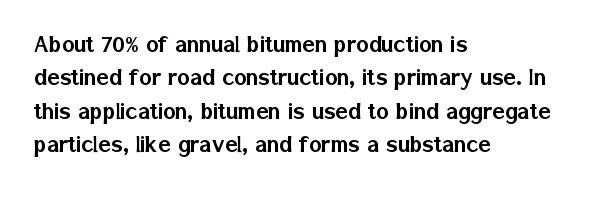
{"italic": "no", "underline": "no", "align": "left", "line_spacing": "normal", "line_spacing_ratio": 1.28, "letter_spacing": "normal", "letter_spacing_em": 0.0, "glyph_px": 26}
